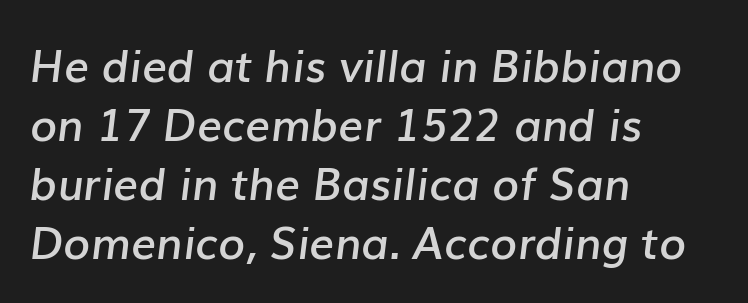
The face used here has a pronounced slope to its letters. Students, observe: this is what conventionally led text looks like. Its strokes are somewhat broadened, the hallmark of semibold type. Compared with typical body copy, the letter spacing here is the same. Think of a printed novel: that variable character pitch is what you see here. If you drew a ruler down the left edge, every line would touch it.
